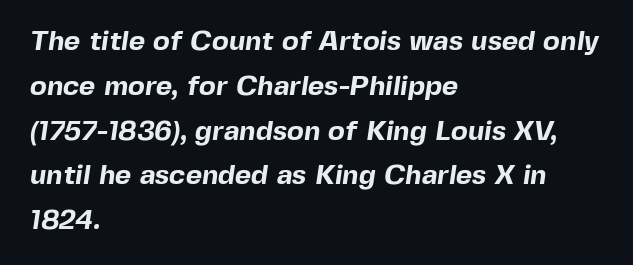
Q: Is the text bold? A: Yes.
Q: Is the typeface a serif or a sans-serif typeface? A: Sans-serif.
Q: Is the text underlined? A: No.
Q: How is the paragraph aligned? A: Left-aligned.
Q: Is the spacing between letters normal or unusually wide? A: Normal.
Q: Is the spacing between lines tight, normal or loose? A: Normal.
Q: Width (condensed, normal, or wide)? A: Normal.
Q: x-height? A: Medium.
Q: Monospaced? A: No.
